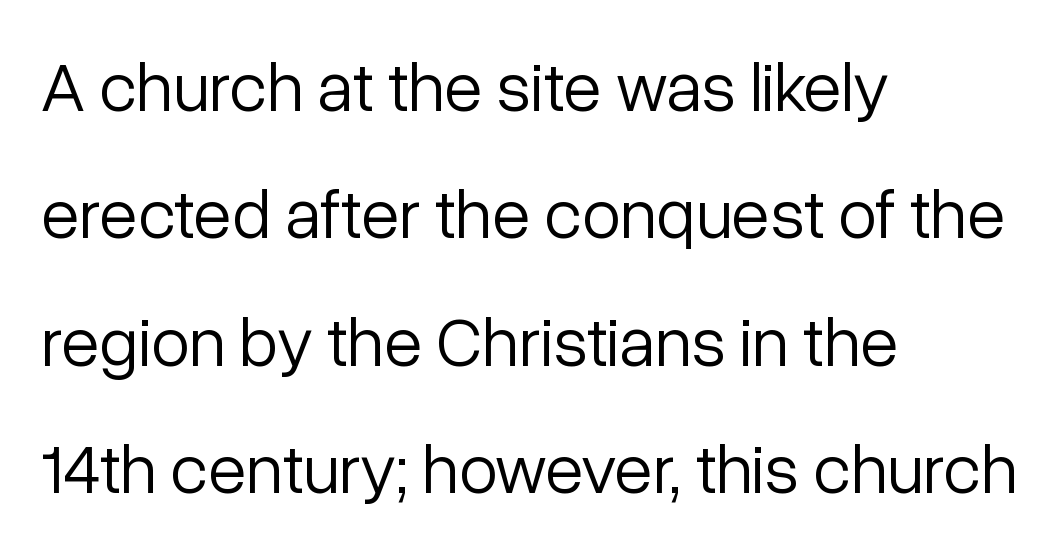
Counters stay open thanks to moderate or lighter strokes. Layout note: lines flush left. The horizontal fit of the characters is conventional and even. Has an underline been added? It has not.
